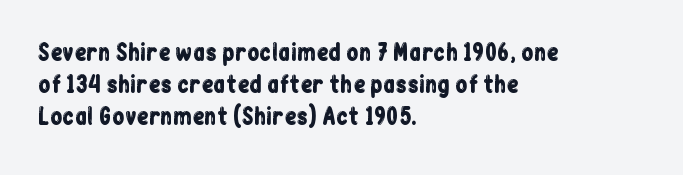
Left-aligned paragraph, ragged on the right. Rendered with straight, roman letterforms. Successive baselines arrive at the customary interval. Descenders are the only things crossing below the line. Is the letter spacing exaggerated? No — it looks like the ordinary default.
